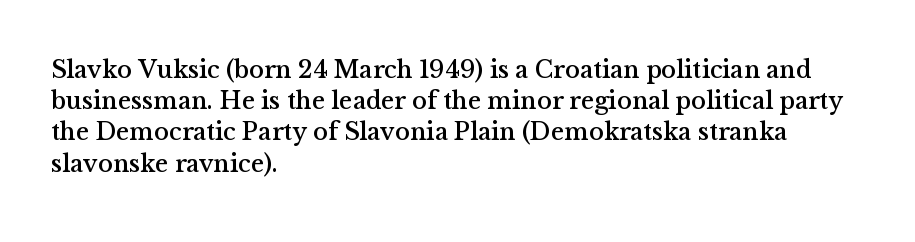
If you drew a line through each stem, it would be perfectly vertical. Leading: standard. The setting favours the left margin, as ordinary paragraphs usually do. Nobody touched the tracking dial on this one. Lines of text with bare space underneath.
